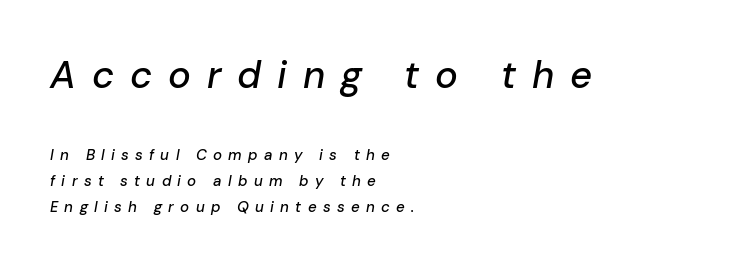
Q: Is the text italic (slanted)? A: Yes, it leans right by about 10 degrees.
Q: Is the text underlined? A: No.
Q: How is the paragraph aligned? A: Left-aligned.
Q: Is the spacing between letters normal or unusually wide? A: Unusually wide.
Q: Which block of text is set in a larger size, the first (top) or the second (bottom)? A: The first (top) one.
Q: Width (condensed, normal, or wide)? A: Normal.
Q: Stroke contrast? A: Low.
Q: x-height? A: Medium.
Q: Monospaced? A: No.
